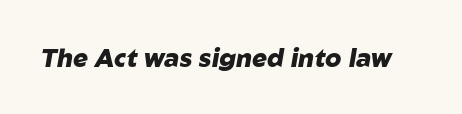
Q: Is the text bold? A: Yes.
Q: Is the text italic (slanted)? A: Yes, it leans right by about 10 degrees.
Q: Is the text underlined? A: No.
Q: Is the spacing between letters normal or unusually wide? A: Normal.
